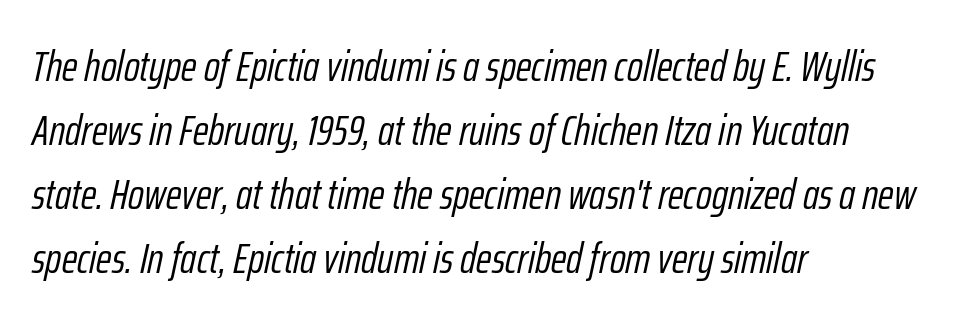
Short note: letters normally spaced. No chunkiness to these letters — they're not bold. The rendering applies a slant to the glyphs. Spacing verdict: proportional, widths tailored to each character. One-word summary of the alignment: left.
